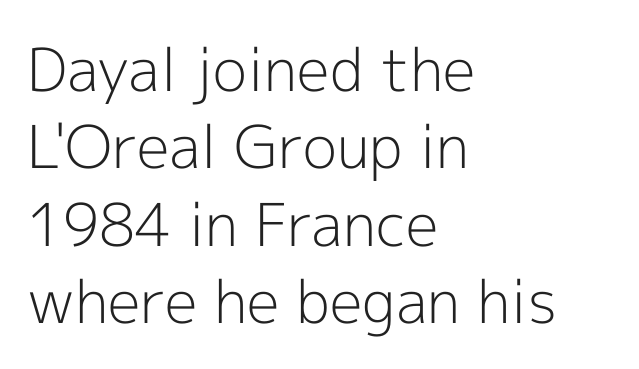
{"serif": "no", "italic": "no", "bold": "no", "weight": "light", "width": "normal", "x_height": "medium", "monospaced": "no", "underline": "no", "align": "left", "line_spacing": "normal", "line_spacing_ratio": 1.31, "letter_spacing": "normal", "letter_spacing_em": 0.0, "glyph_px": 59}
